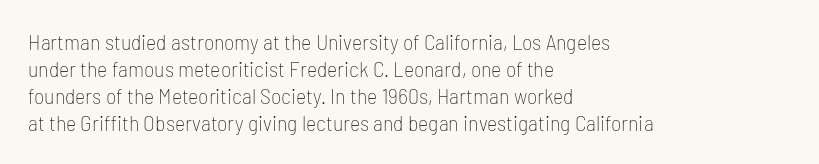
{"italic": "no", "bold": "no", "underline": "no", "align": "left", "line_spacing_ratio": 1.22, "letter_spacing": "normal", "letter_spacing_em": 0.0, "glyph_px": 22}
